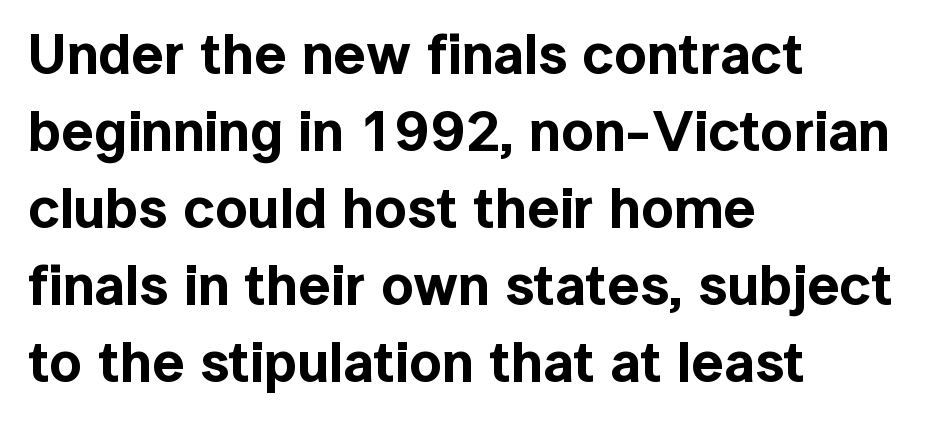
The image shows 57 px sans-serif type, upright; set left-aligned, normal line spacing (1.35x), normal letter spacing, not underlined; a medium x-height.
